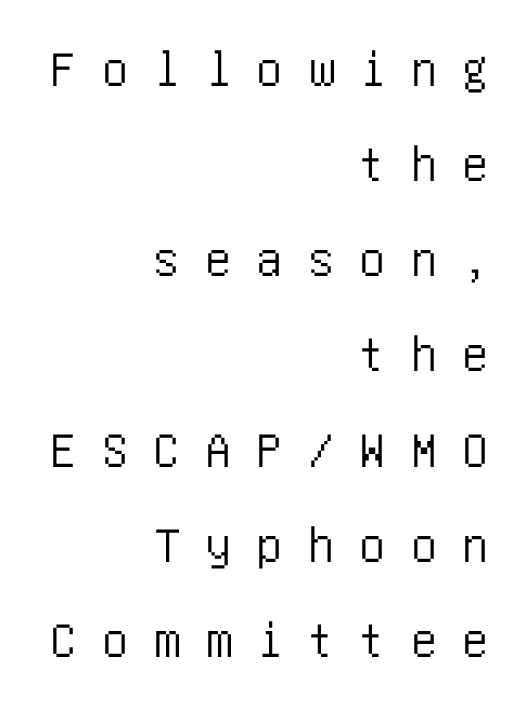
Q: Is the text italic (slanted)? A: No, it is upright.
Q: Is the typeface a serif or a sans-serif typeface? A: Sans-serif.
Q: Is the text underlined? A: No.
Q: How is the paragraph aligned? A: Right-aligned.
Q: Is the spacing between letters normal or unusually wide? A: Unusually wide.
Q: Width (condensed, normal, or wide)? A: Condensed.
Q: Stroke contrast? A: Low.
Q: x-height? A: Large.
